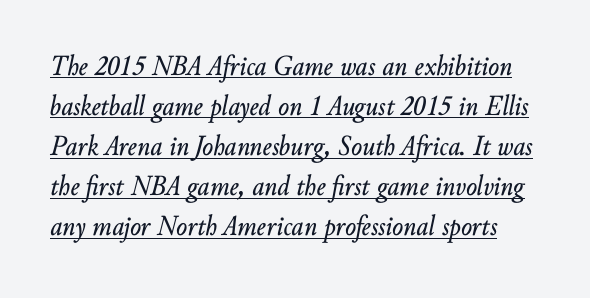
{"italic": "yes", "lean": "right", "slant_degrees": 10, "width": "normal", "stroke_contrast": "low", "x_height": "small", "monospaced": "no", "underline": "yes", "line_spacing": "normal", "line_spacing_ratio": 1.38, "letter_spacing": "normal", "letter_spacing_em": 0.0, "glyph_px": 29}
